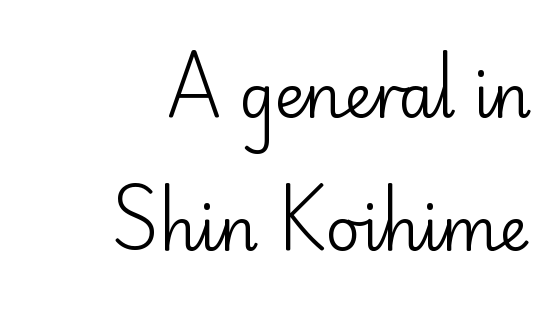
{"serif": "no", "italic": "no", "bold": "no", "weight": "regular", "width": "normal", "stroke_contrast": "low", "x_height": "small", "monospaced": "no", "underline": "no", "align": "right", "line_spacing": "loose", "line_spacing_ratio": 2.22, "letter_spacing": "normal", "letter_spacing_em": 0.0, "glyph_px": 60}
